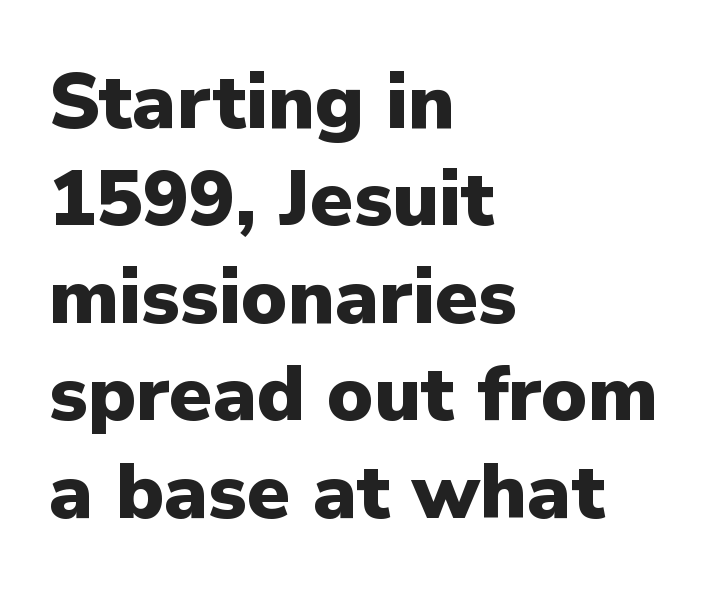
The letters stand straight up with perfectly vertical stems. What's the leading like? Ordinary, nothing unusual. I'd describe the lettering as bold — thick and assertive. Words appear dense and cohesive because spacing is normal. Any mark beneath the type? The region is blank. The text block is weighted toward the left margin, trailing off unevenly rightward.
